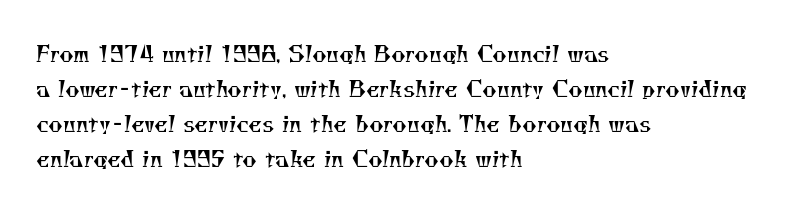
Unmarked baselines from the first word to the last. Line starts are locked; line ends wander. Stroke thickness stays within the range of a standard reading face or lighter. Does the leading feel generous? No, just average. Nobody touched the tracking dial on this one.
